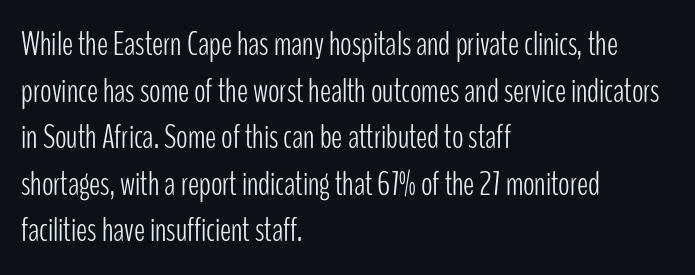
Lines of text with bare space underneath. Line spacing here is normal. Here the designer chose a conventional face with non-uniform glyph widths. The letterforms sit at book weight or below. The lines in this sample share a left origin and differ only in where they stop.
